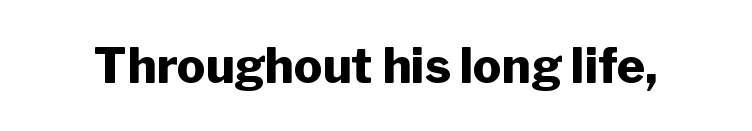
Notice how thick the strokes are: this is what a full bold looks like. The letters stand straight up with perfectly vertical stems. These lines are rendered in a variable-pitch font. Nobody drew a line under any word here. Nothing sits at the stroke ends, so this counts as sans-serif.
